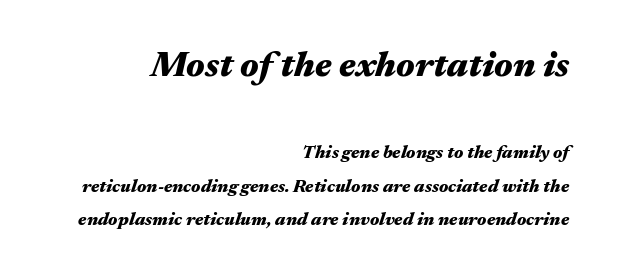
If you squint, the top block still reads clearly — it's the larger of the two. Every character sits at an angle, as italics do. Here the designer chose a conventional face with non-uniform glyph widths. Horizontally, the lines are justified to the trailing edge only. The glyphs are unaccompanied by any horizontal stroke below them. Does the weight exceed regular? Yes, all the way to bold.
